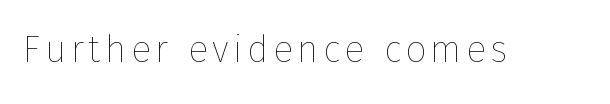
Q: Is the text bold? A: No.
Q: Is the text italic (slanted)? A: No, it is upright.
Q: Is the text underlined? A: No.
Q: Width (condensed, normal, or wide)? A: Normal.
Q: Stroke contrast? A: Low.
Q: x-height? A: Medium.
Q: Monospaced? A: No.
